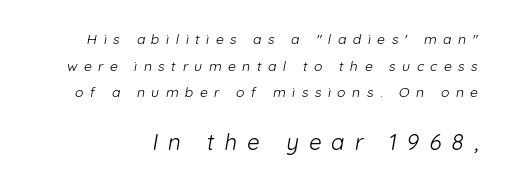
{"bold": "no", "underline": "no", "line_spacing": "loose", "line_spacing_ratio": 1.91, "letter_spacing": "wide", "letter_spacing_em": 0.46, "larger_block": "second", "size_ratio": 1.57, "glyph_px": 22}
